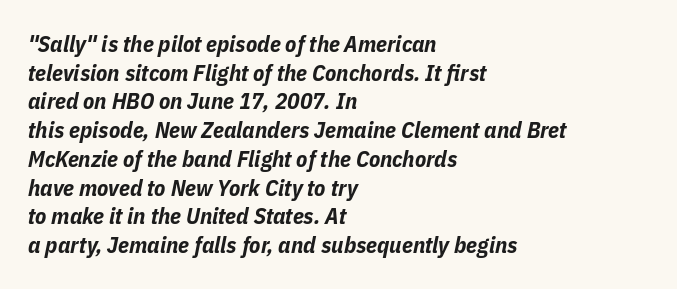
Italic? Definitely — the glyphs are oblique. Check under the words: just untouched page. Is the type bold? Yes — the strokes are clearly thick and heavy. The gaps between neighbouring characters are ordinary and unremarkable.
